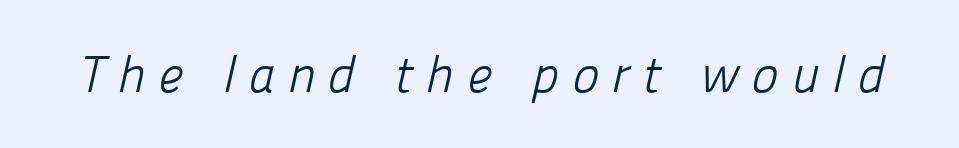
The image shows 51 px light sans-serif type; set unusually wide letter spacing (+0.25 em), not underlined; low stroke contrast and a medium x-height.
